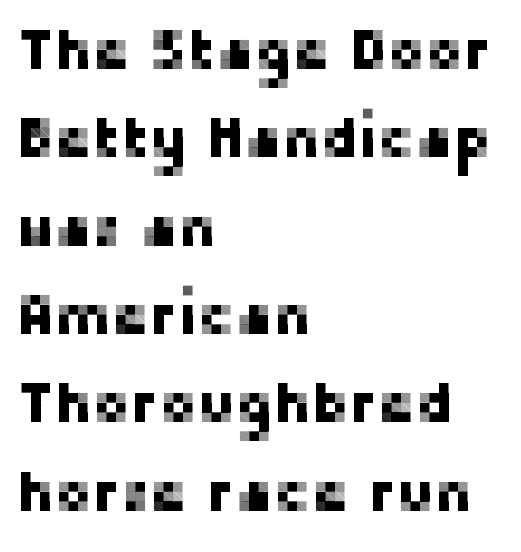
Evenly set lines give the paragraph a standard silhouette. The words here are not underlined. Serifs: no, the terminals of the letterforms are clean. The lines are quadded left.
